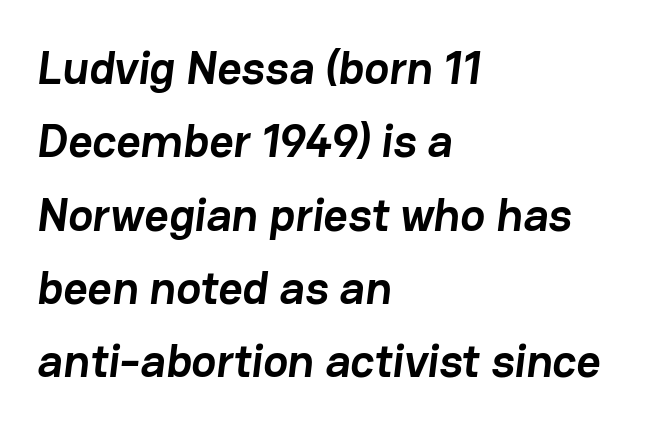
{"serif": "no", "bold": "yes", "weight": "semibold", "width": "normal", "stroke_contrast": "low", "x_height": "medium", "monospaced": "no", "underline": "no", "align": "left", "line_spacing": "normal", "line_spacing_ratio": 1.56, "letter_spacing": "normal", "letter_spacing_em": 0.0, "glyph_px": 47}
